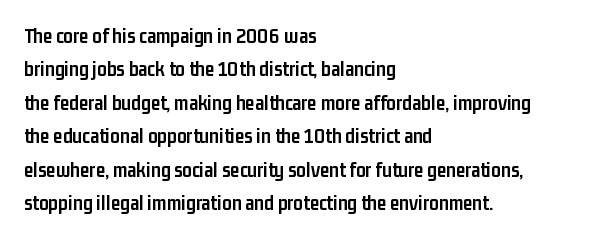
{"italic": "no", "bold": "yes", "underline": "no", "align": "left", "line_spacing": "normal", "line_spacing_ratio": 1.59, "letter_spacing": "normal", "letter_spacing_em": 0.0, "glyph_px": 21}
